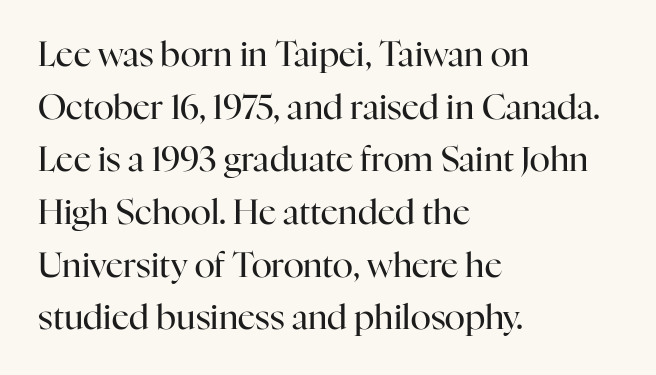
Proportional: the letters do not fall into vertical columns. Descenders are the only things crossing below the line. This is not heavy type; no bold has been used. Honestly, the letter spacing is just normal — you wouldn't notice it. Summary of vertical rhythm: regular, with standard interline spacing. Visually the block forms a straight wall on the left and a jagged coastline on the right.
